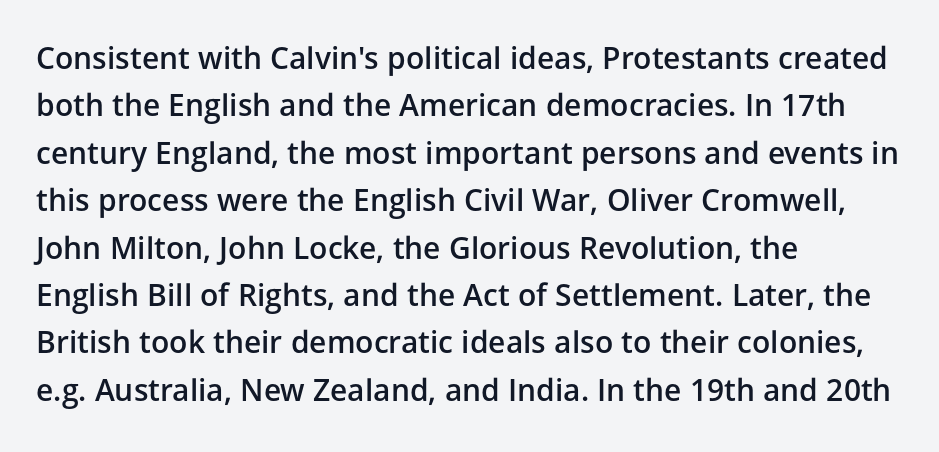
The image shows 30 px semibold sans-serif type, upright; set left-aligned, normal line spacing (1.58x), normal letter spacing, not underlined; low stroke contrast and a medium x-height.
